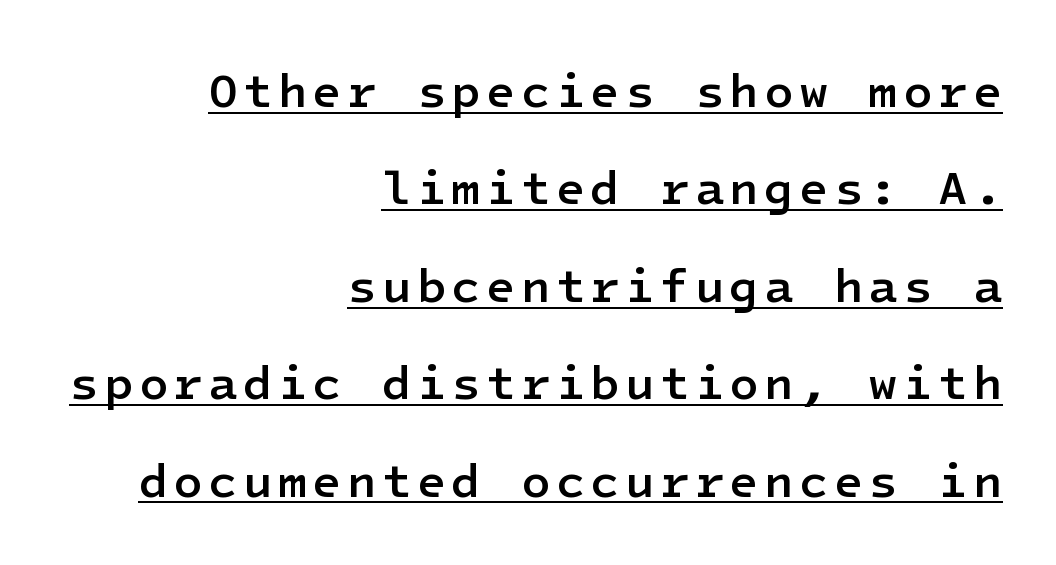
The image shows 48 px semibold sans-serif type, upright; set right-aligned, loose line spacing (2.03x), underlined; low stroke contrast and a medium x-height.
